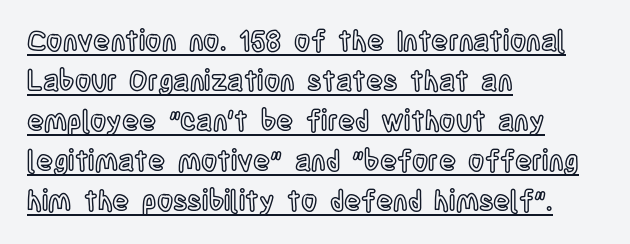
{"italic": "no", "width": "condensed", "x_height": "large", "monospaced": "no", "underline": "yes", "align": "left", "line_spacing": "normal", "line_spacing_ratio": 1.43, "letter_spacing": "normal", "letter_spacing_em": 0.0, "glyph_px": 28}
